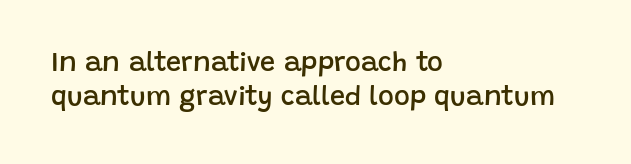
Does the copy run flush right? No — it runs flush left. The passage shown has conventional tracking throughout. Compared with an ordinary text face, these strokes are moderately heavier — a semibold. Unlike italic type, these characters show no tilt at all. No word sits above an underline.
